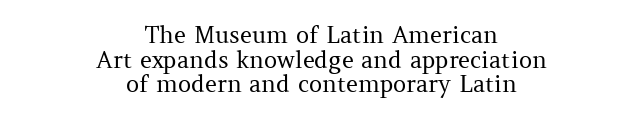
{"italic": "no", "bold": "no", "underline": "no", "align": "center", "line_spacing": "tight", "line_spacing_ratio": 1.07, "letter_spacing": "normal", "letter_spacing_em": 0.0, "glyph_px": 23}
